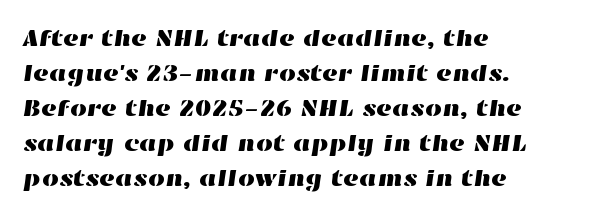
{"underline": "no", "align": "left", "line_spacing": "normal", "line_spacing_ratio": 1.46, "letter_spacing": "normal", "letter_spacing_em": 0.0, "glyph_px": 24}
